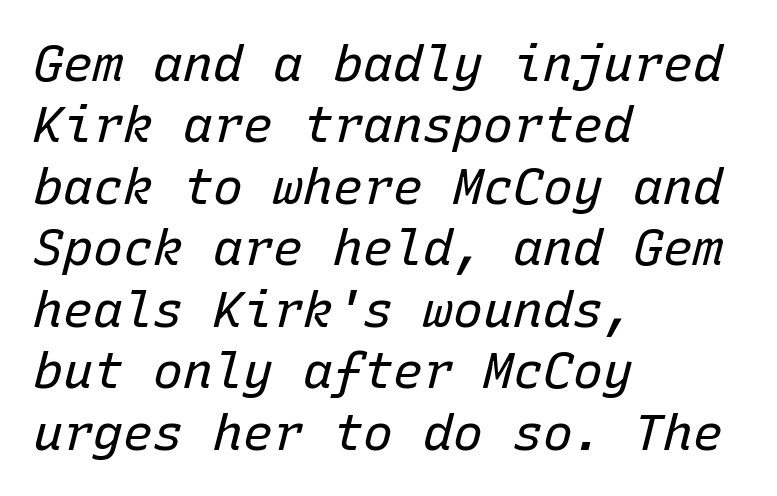
The image shows 50 px regular-weight type, italic (leaning right), monospaced; set left-aligned, line spacing 1.23x, normal letter spacing, not underlined; low stroke contrast and a medium x-height.
